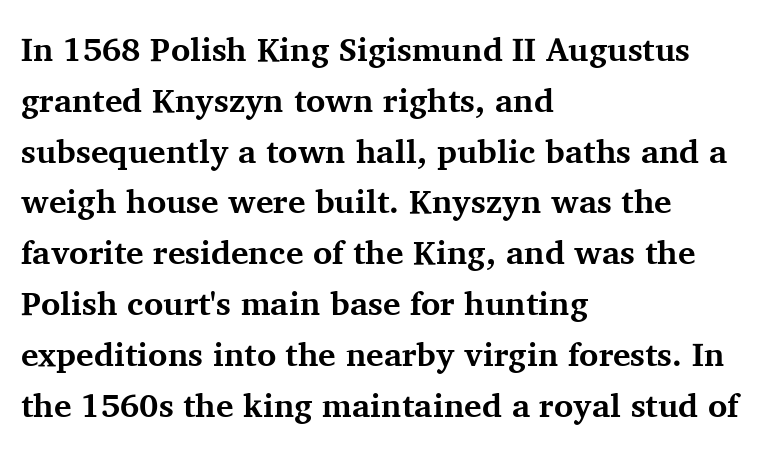
Q: Is the text bold? A: Yes.
Q: Is the text italic (slanted)? A: No, it is upright.
Q: Is the typeface a serif or a sans-serif typeface? A: Serif.
Q: Is the text underlined? A: No.
Q: How is the paragraph aligned? A: Left-aligned.
Q: Is the spacing between letters normal or unusually wide? A: Normal.
Q: Is the spacing between lines tight, normal or loose? A: Normal.
Q: Width (condensed, normal, or wide)? A: Normal.
Q: Stroke contrast? A: Medium.
Q: x-height? A: Medium.
Q: Monospaced? A: No.
